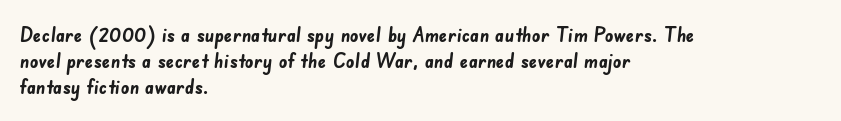
The image shows 21 px bold type; set left-aligned, line spacing 1.24x, normal letter spacing, not underlined.
